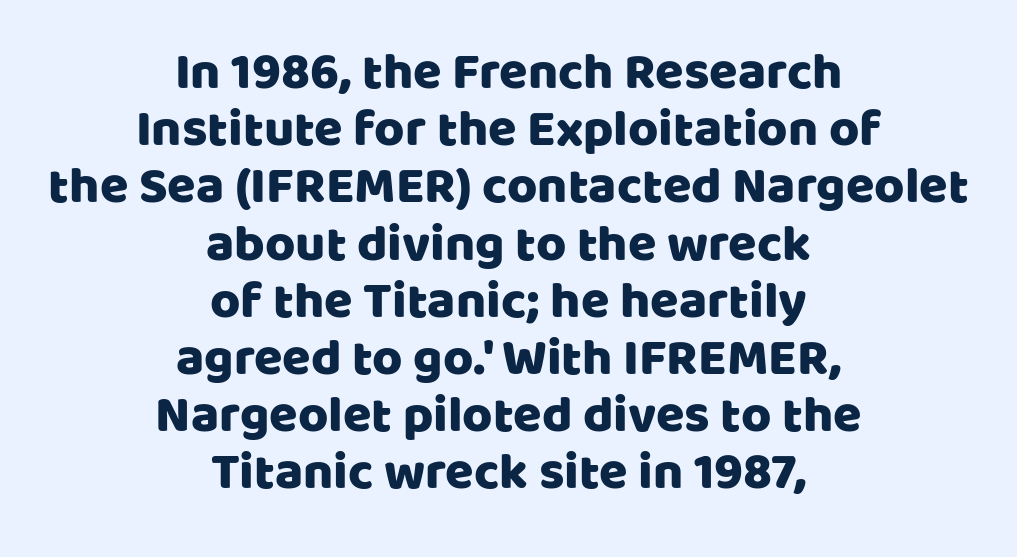
Q: Is the text italic (slanted)? A: No, it is upright.
Q: Is the typeface a serif or a sans-serif typeface? A: Sans-serif.
Q: Is the text underlined? A: No.
Q: How is the paragraph aligned? A: Centered.
Q: Is the spacing between letters normal or unusually wide? A: Normal.
Q: Is the spacing between lines tight, normal or loose? A: Tight.
Q: Width (condensed, normal, or wide)? A: Normal.
Q: Stroke contrast? A: Low.
Q: x-height? A: Large.
Q: Monospaced? A: No.
